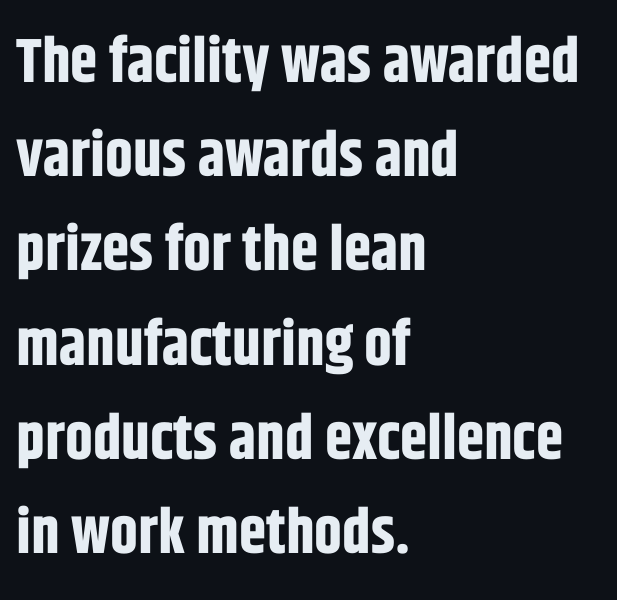
One glance says typical: line gaps are just what's usual. What weight is shown? A full bold with thick strokes. Varying glyph widths throughout — classic text-font behaviour. Descenders are the only things crossing below the line. This rendering leaves character spacing at its baseline value.
